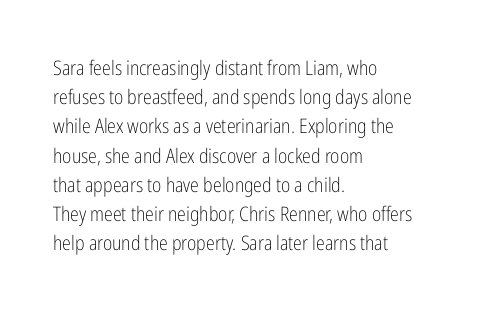
The image shows 20 px text type, upright; set left-aligned, normal line spacing (1.46x), normal letter spacing, not underlined.
